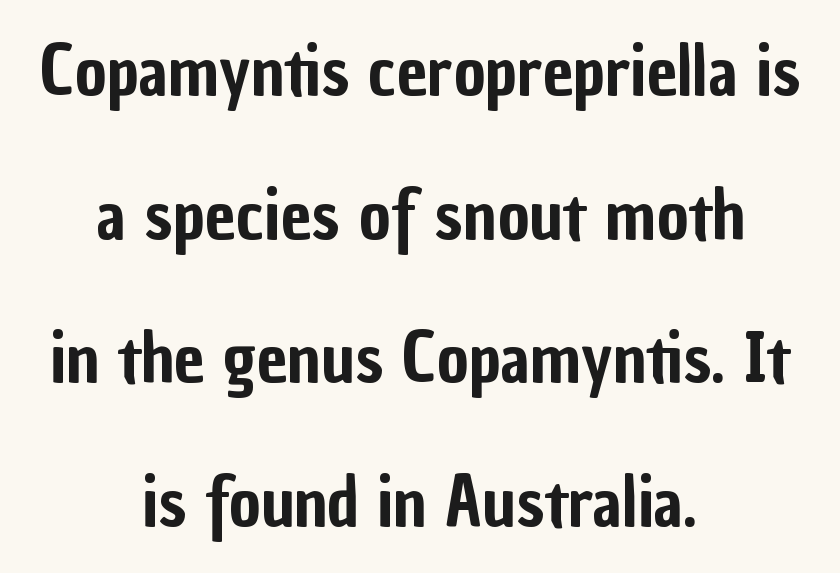
Q: Is the text italic (slanted)? A: No, it is upright.
Q: Is the typeface a serif or a sans-serif typeface? A: Sans-serif.
Q: Is the text underlined? A: No.
Q: How is the paragraph aligned? A: Centered.
Q: Is the spacing between letters normal or unusually wide? A: Normal.
Q: Is the spacing between lines tight, normal or loose? A: Loose.
Q: Width (condensed, normal, or wide)? A: Condensed.
Q: Stroke contrast? A: Low.
Q: x-height? A: Medium.
Q: Monospaced? A: No.
